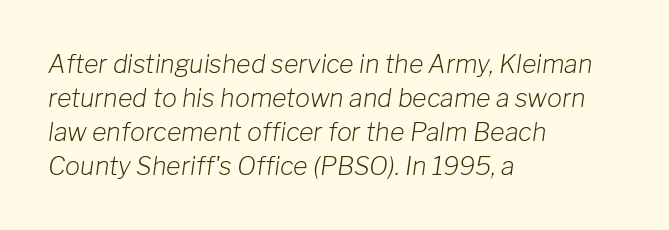
Q: Is the text bold? A: No.
Q: Is the text italic (slanted)? A: Yes, it leans right by about 8 degrees.
Q: Is the text underlined? A: No.
Q: How is the paragraph aligned? A: Left-aligned.
Q: Is the spacing between letters normal or unusually wide? A: Normal.
Q: Is the spacing between lines tight, normal or loose? A: Normal.
